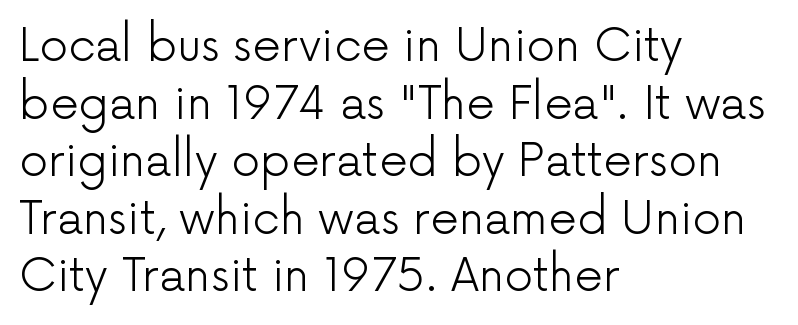
{"serif": "no", "italic": "no", "bold": "no", "weight": "light", "width": "normal", "stroke_contrast": "low", "x_height": "medium", "monospaced": "no", "underline": "no", "align": "left", "line_spacing": "normal", "line_spacing_ratio": 1.28, "letter_spacing": "normal", "letter_spacing_em": 0.0, "glyph_px": 45}
